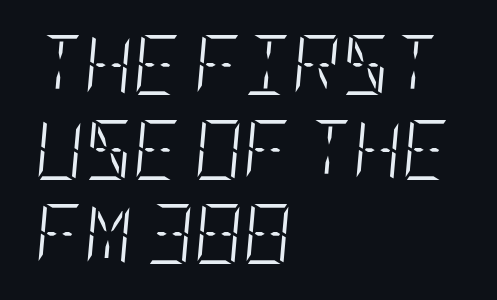
{"italic": "yes", "lean": "right", "slant_degrees": 5, "bold": "no", "weight": "light", "width": "condensed", "stroke_contrast": "low", "x_height": "large", "underline": "no", "align": "left", "line_spacing": "normal", "line_spacing_ratio": 1.41, "letter_spacing": "normal", "letter_spacing_em": 0.0, "glyph_px": 60}
